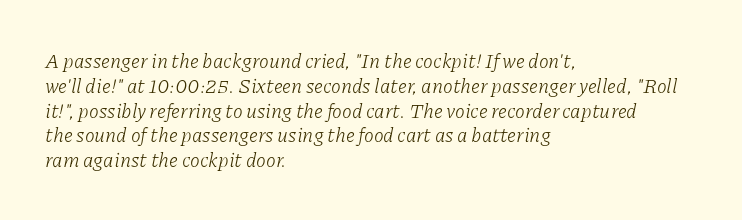
The image shows 20 px text type, italic (leaning right); set left-aligned, line spacing 1.24x, normal letter spacing, not underlined.
